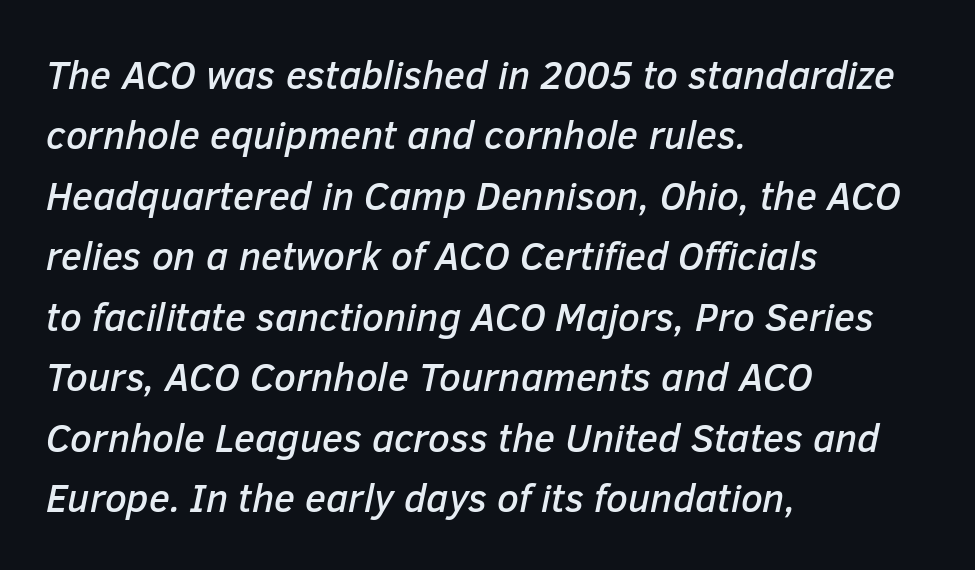
{"italic": "yes", "lean": "right", "slant_degrees": 12, "width": "normal", "stroke_contrast": "low", "x_height": "medium", "monospaced": "no", "underline": "no", "align": "left", "line_spacing": "normal", "line_spacing_ratio": 1.55, "letter_spacing": "normal", "letter_spacing_em": 0.0, "glyph_px": 39}
